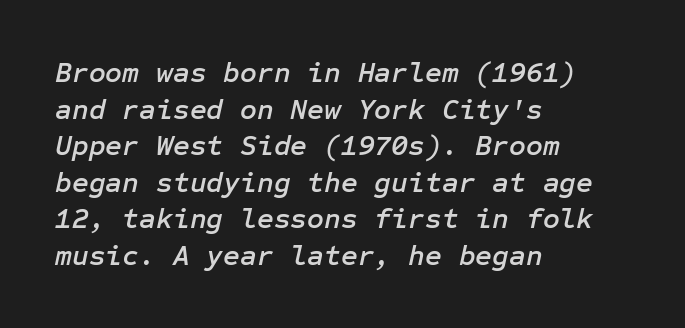
{"italic": "yes", "lean": "right", "slant_degrees": 12, "width": "normal", "stroke_contrast": "low", "x_height": "medium", "underline": "no", "align": "left", "line_spacing": "normal", "line_spacing_ratio": 1.26, "letter_spacing": "normal", "letter_spacing_em": 0.0, "glyph_px": 29}
